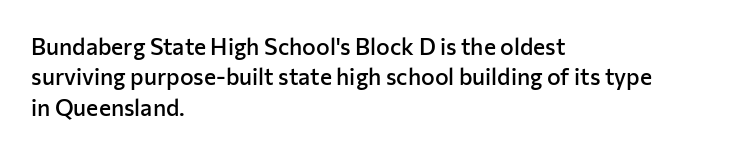
The space between consecutive lines is moderate. Each glyph is drawn with semibold strokes, heavier than normal yet not fully bold. Casual observation: everything's shoved over to the left. Letters rest on an invisible, unmarked baseline. It's the straight-up-and-down kind of type. Standard letterfit; no display-style spreading of the glyphs.
